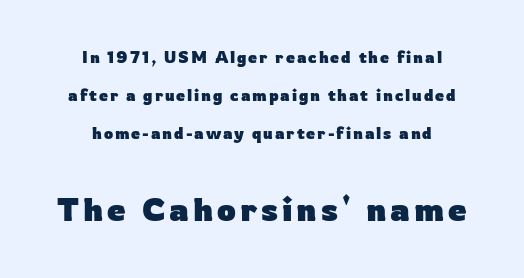
The image shows 33 px heavy sans-serif type, upright; set centered, loose line spacing (2.39x), not underlined; the second (bottom) block is 2.06x larger; low stroke contrast and a medium x-height.
